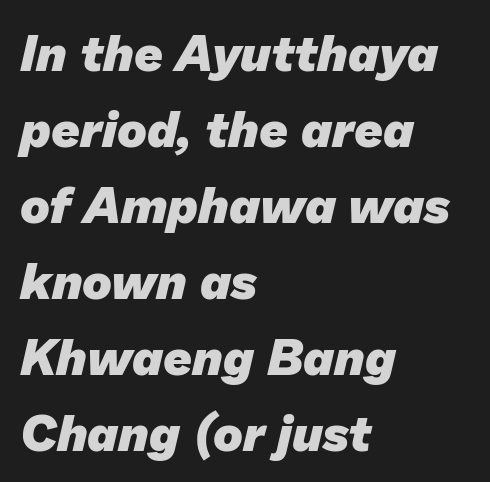
The font is running at its bold setting. Observe the ordinary spacing: letters are neighbours, not strangers. Think of a printed novel: that variable character pitch is what you see here. Typeset ragged right — the left edge is the straight one. Unlike a traditional serif, this face leaves its strokes unadorned. Plain, unruled lines of type.
